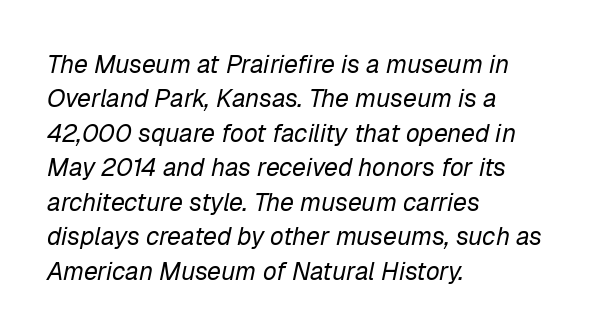
Q: Is the text bold? A: No.
Q: Is the text italic (slanted)? A: Yes, it leans right by about 12 degrees.
Q: Is the text underlined? A: No.
Q: How is the paragraph aligned? A: Left-aligned.
Q: Is the spacing between letters normal or unusually wide? A: Normal.
Q: Is the spacing between lines tight, normal or loose? A: Normal.
